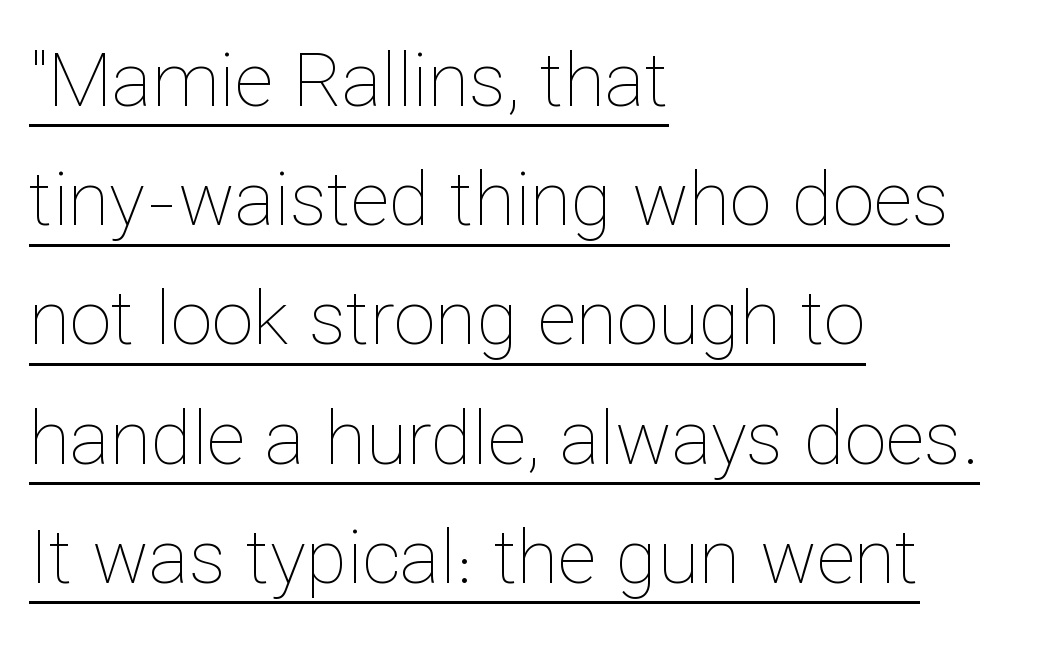
The image shows 75 px thin type, upright; set left-aligned, normal line spacing (1.59x), normal letter spacing, underlined; low stroke contrast and a medium x-height.
